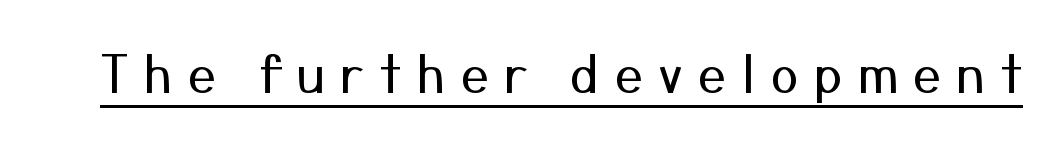
Q: Is the text bold? A: No.
Q: Is the text italic (slanted)? A: No, it is upright.
Q: Is the typeface a serif or a sans-serif typeface? A: Sans-serif.
Q: Is the text underlined? A: Yes.
Q: Is the spacing between letters normal or unusually wide? A: Unusually wide.
Q: Width (condensed, normal, or wide)? A: Normal.
Q: Stroke contrast? A: Medium.
Q: x-height? A: Medium.
Q: Monospaced? A: No.
